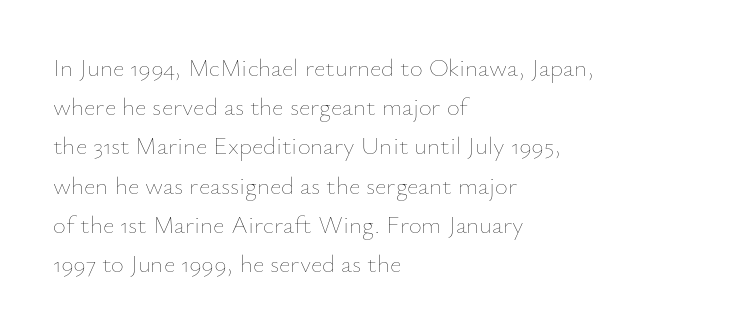
Is this a heavy cut? Hardly; it is regular or lighter. In CSS terms this would be text-align: left. Words appear dense and cohesive because spacing is normal. The gap between lines stays unmarked. Reading down the column, the eye jumps a familiar distance to each next line. This is roman type, the default non-slanted kind.
